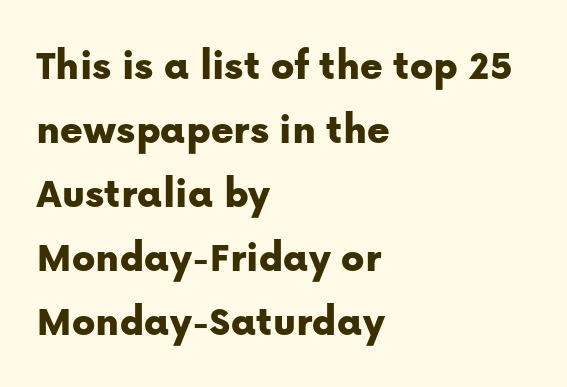
If you drew a line through each stem, it would be perfectly vertical. Vertical spacing — default. The horizontal fit of the characters is conventional and even. The glyphs are unaccompanied by any horizontal stroke below them. These lines are rendered in a variable-pitch font.
